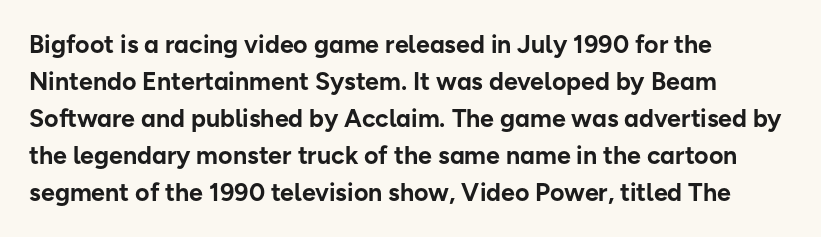
Horizontally, the lines are justified to the leading edge only. These words are printed bold, with thick strokes throughout. These lines sit exactly where default settings would place them. Every character sits straight up, as roman type does. Beneath every word, the page is bare.
